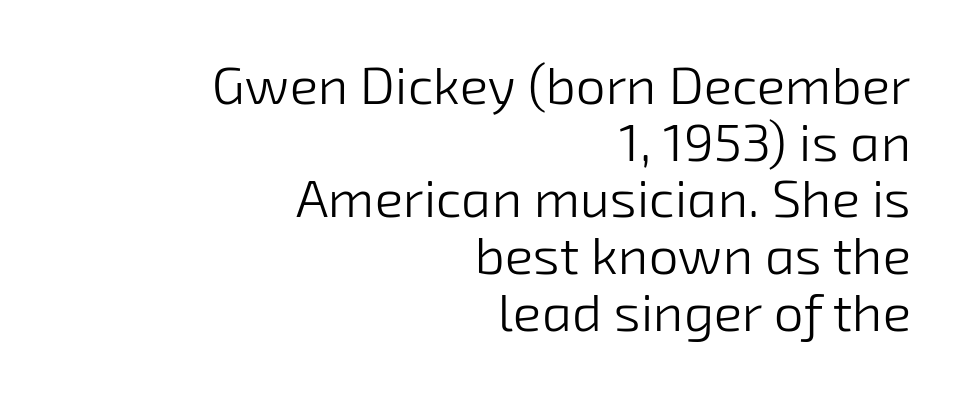
Q: Is the text bold? A: No.
Q: Is the typeface a serif or a sans-serif typeface? A: Sans-serif.
Q: Is the text underlined? A: No.
Q: How is the paragraph aligned? A: Right-aligned.
Q: Is the spacing between letters normal or unusually wide? A: Normal.
Q: Is the spacing between lines tight, normal or loose? A: Tight.
Q: Width (condensed, normal, or wide)? A: Normal.
Q: Stroke contrast? A: Low.
Q: x-height? A: Medium.
Q: Monospaced? A: No.
